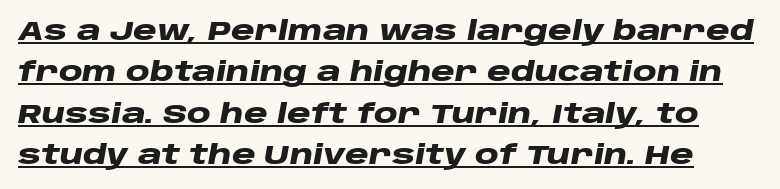
What's the leading like? Ordinary, nothing unusual. Caption: bold face, heavy strokes. Rendered with sloped, italic letterforms. Caption: standard tracking, unaltered.
